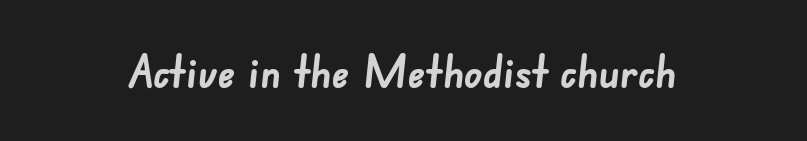
This rendering employs a face without finishing strokes, i.e., a sans-serif. Standard letterfit; no display-style spreading of the glyphs. Lines of text with bare space underneath. Its strokes are broad and dark, the hallmark of bold type.
